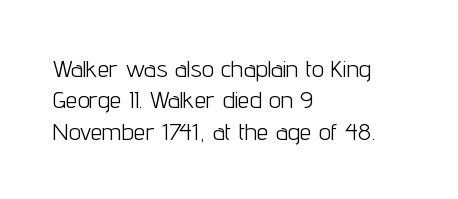
What stands out about the letter spacing? Nothing — it is the standard amount. Unmarked baselines from the first word to the last. The rendering anchors every line to the left-hand side. Regarding leading, the lines here are spaced in the standard way. Compared with a typical body face, this is equally light or lighter still. In terms of posture, this sample is upright.
